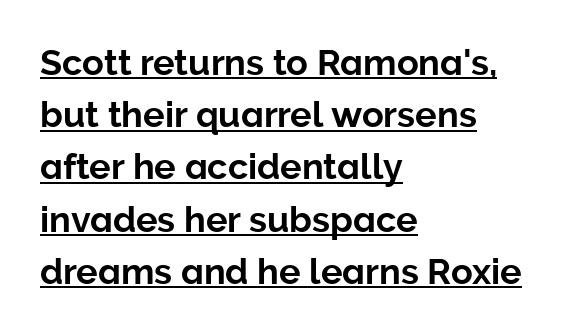
{"serif": "no", "italic": "no", "width": "normal", "stroke_contrast": "low", "x_height": "medium", "monospaced": "no", "underline": "yes", "align": "left", "line_spacing": "normal", "line_spacing_ratio": 1.45, "letter_spacing": "normal", "letter_spacing_em": 0.0, "glyph_px": 36}
